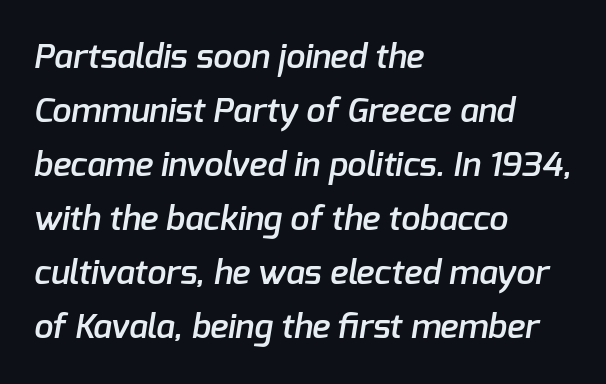
The image shows 34 px semibold sans-serif type; set left-aligned, normal line spacing (1.59x), normal letter spacing, not underlined; low stroke contrast and a medium x-height.
